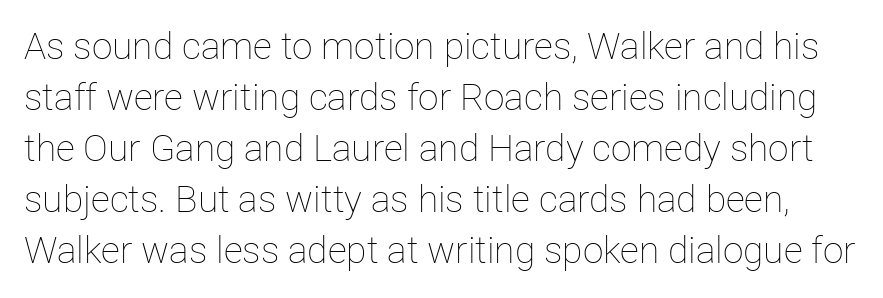
Q: Is the text bold? A: No.
Q: Is the text italic (slanted)? A: No, it is upright.
Q: Is the text underlined? A: No.
Q: Is the spacing between letters normal or unusually wide? A: Normal.
Q: Is the spacing between lines tight, normal or loose? A: Normal.
Q: Width (condensed, normal, or wide)? A: Normal.
Q: Stroke contrast? A: Low.
Q: x-height? A: Medium.
Q: Monospaced? A: No.
